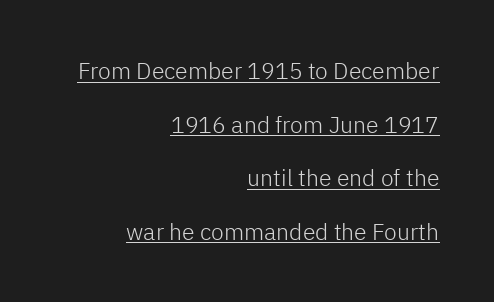
Does the copy run flush right? Yes — the right margin is perfectly even. The weight tops out at a normal text grade. Observe the ordinary spacing: letters are neighbours, not strangers. The rendering uses a large line-height, opening up the rows. Is there any slant? The stems are plumb. A continuous stroke trails under the words, as in a hyperlink.
